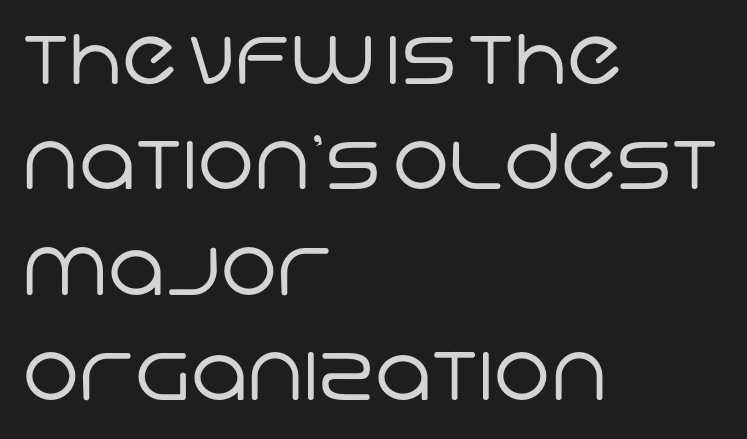
If you measured baseline to baseline, you'd find a middling distance. All the whitespace from short lines collects on the right. Each word holds together tightly as a unit, with standard inter-letter gaps. The typesetting does not lean heavy: it is not bold. Rule under the text: the space is simply empty. Spacing verdict: proportional, widths tailored to each character.
